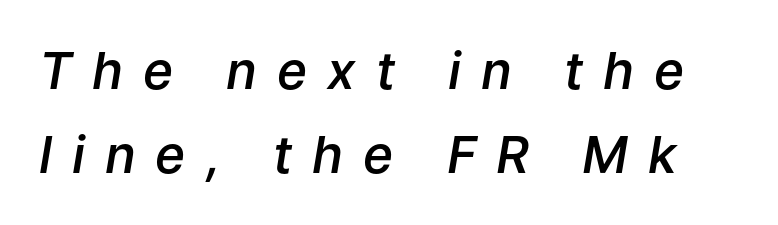
The letters are slanted; this is an italic face. The rendering uses a semibold face; strokes are thickened but not to full bold. Honestly, there is no underline to notice here at all. These lines have a slow, spaced-out rhythm from letter to letter.
